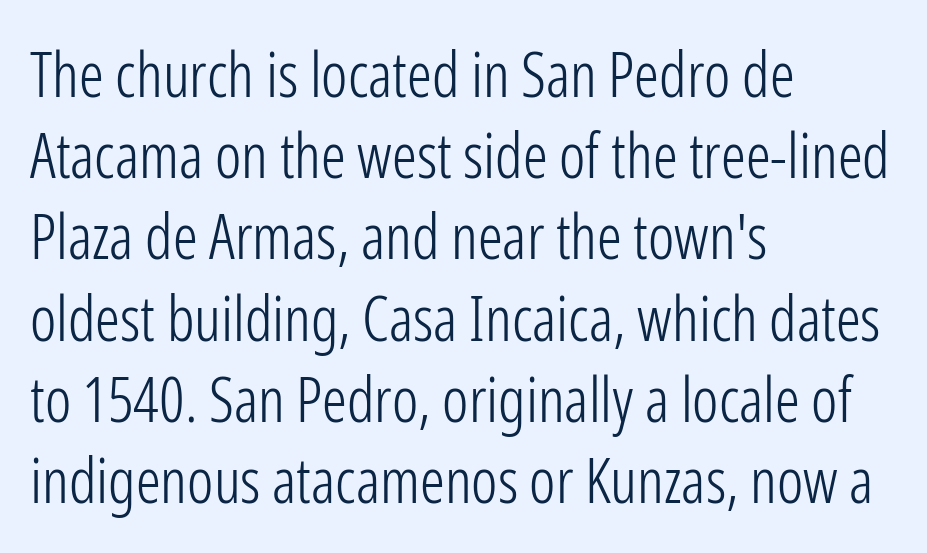
The passage shown is typed in a proportional face where columns would drift. Letter spacing: default. Quick note: underline off. A roman cut, with each character standing at attention. Font category for this specimen: sans-serif. Vertically, the passage feels balanced, rows spaced as you'd expect.
